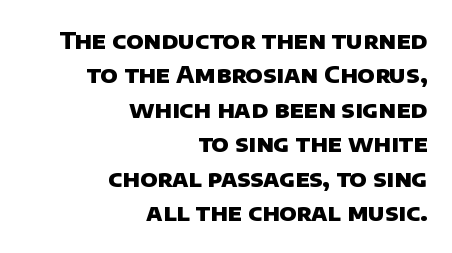
Q: Is the text bold? A: Yes.
Q: Is the text underlined? A: No.
Q: How is the paragraph aligned? A: Right-aligned.
Q: Is the spacing between letters normal or unusually wide? A: Normal.
Q: Is the spacing between lines tight, normal or loose? A: Normal.
